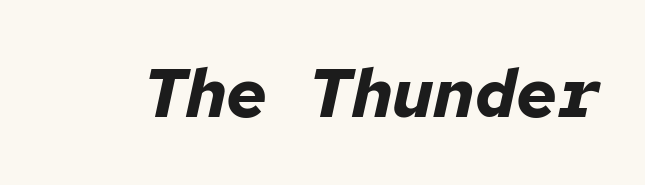
The image shows 69 px bold type, italic (leaning right), monospaced; set normal letter spacing, not underlined; low stroke contrast and a medium x-height.
